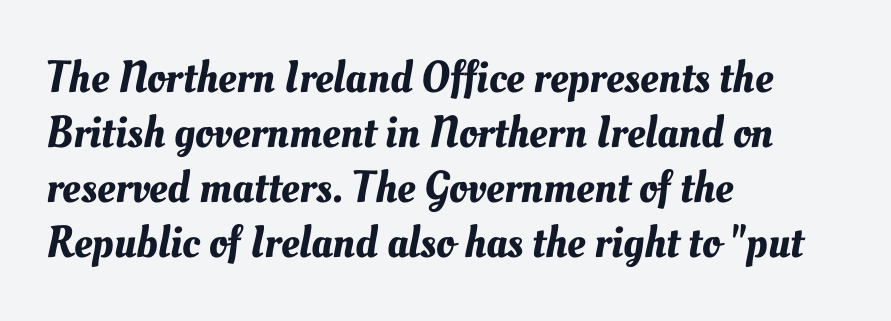
Q: Is the text underlined? A: No.
Q: How is the paragraph aligned? A: Left-aligned.
Q: Is the spacing between letters normal or unusually wide? A: Normal.
Q: Width (condensed, normal, or wide)? A: Normal.
Q: Stroke contrast? A: Medium.
Q: x-height? A: Small.
Q: Monospaced? A: No.
